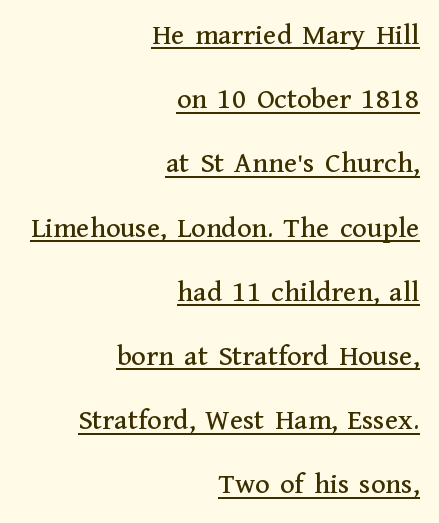
{"serif": "yes", "italic": "no", "width": "normal", "stroke_contrast": "medium", "x_height": "medium", "monospaced": "no", "underline": "yes", "align": "right", "line_spacing": "loose", "line_spacing_ratio": 2.14, "letter_spacing": "normal", "letter_spacing_em": 0.0, "glyph_px": 30}
